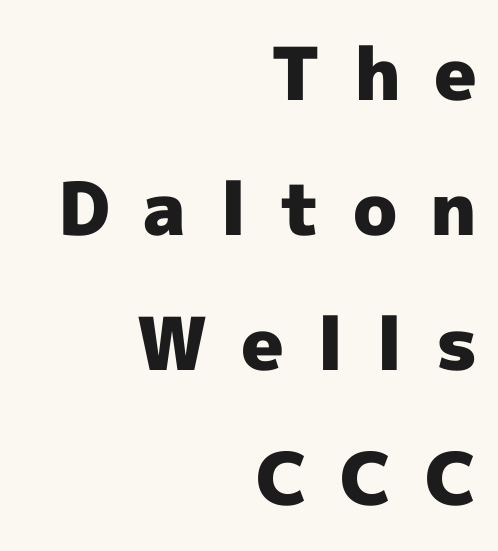
Line endings align vertically; line beginnings do not. Short note: letters widely spaced. Quick note: not italic, upright. Beneath every word, the page is bare.
